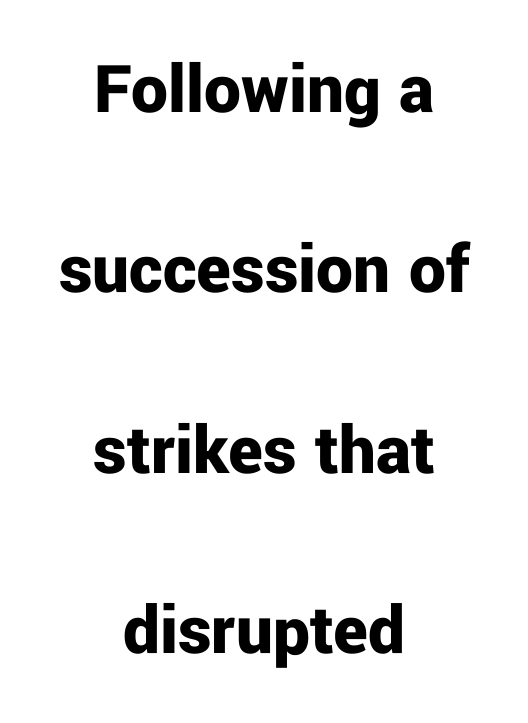
The image shows 73 px bold sans-serif type, upright; set centered, loose line spacing (2.47x), normal letter spacing, not underlined; low stroke contrast and a medium x-height.
